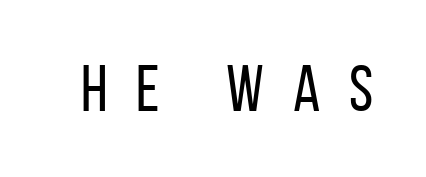
Q: Is the text bold? A: No.
Q: Is the text italic (slanted)? A: No, it is upright.
Q: Is the typeface a serif or a sans-serif typeface? A: Sans-serif.
Q: Is the text underlined? A: No.
Q: Is the spacing between letters normal or unusually wide? A: Unusually wide.
Q: Width (condensed, normal, or wide)? A: Condensed.
Q: Stroke contrast? A: Low.
Q: x-height? A: Large.
Q: Monospaced? A: No.
